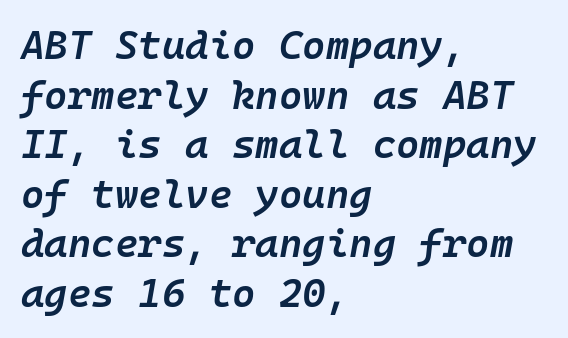
The image shows 40 px semibold type, italic (leaning right), monospaced; set left-aligned, line spacing 1.24x, normal letter spacing, not underlined; low stroke contrast and a medium x-height.
